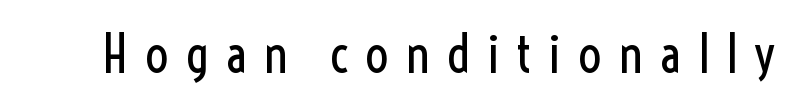
The image shows 52 px regular-weight, condensed sans-serif type, upright; set unusually wide letter spacing (+0.31 em), not underlined; a medium x-height.
